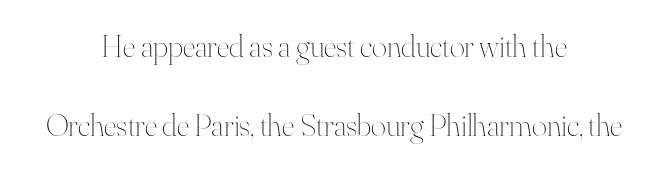
The image shows 32 px thin type, upright; set centered, loose line spacing (2.47x), normal letter spacing, not underlined; high stroke contrast and a small x-height.
